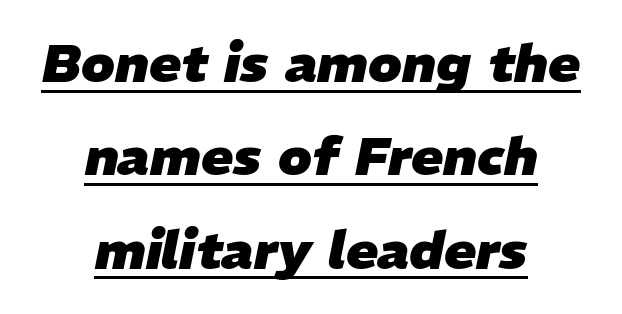
{"italic": "yes", "lean": "right", "slant_degrees": 11, "bold": "yes", "weight": "heavy", "width": "normal", "stroke_contrast": "low", "x_height": "medium", "monospaced": "no", "underline": "yes", "align": "center", "line_spacing_ratio": 1.76, "letter_spacing": "normal", "letter_spacing_em": 0.0, "glyph_px": 53}
